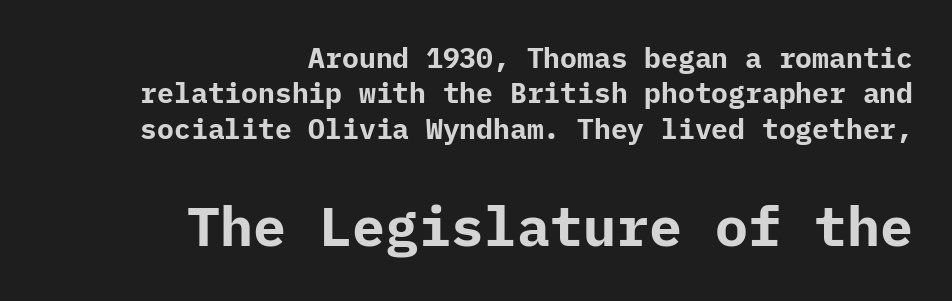
The image shows 55 px bold sans-serif type, upright; set right-aligned, normal line spacing (1.26x), normal letter spacing, not underlined; the second (bottom) block is 1.96x larger; low stroke contrast and a medium x-height.
